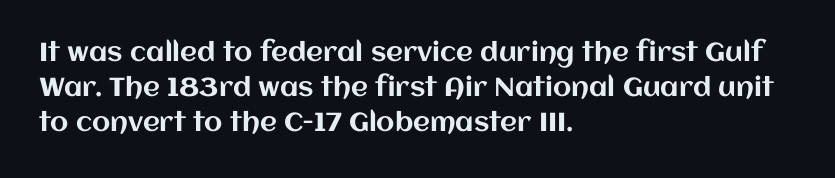
{"italic": "no", "underline": "no", "align": "left", "line_spacing": "normal", "line_spacing_ratio": 1.35, "letter_spacing": "normal", "letter_spacing_em": 0.0, "glyph_px": 26}
